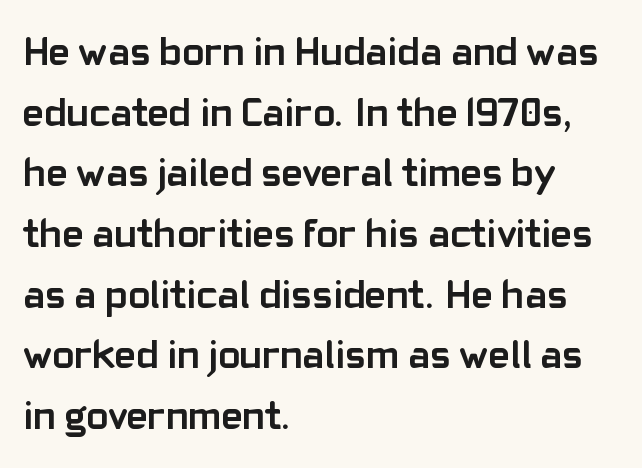
{"serif": "no", "italic": "no", "bold": "yes", "weight": "semibold", "width": "normal", "stroke_contrast": "low", "x_height": "medium", "monospaced": "no", "underline": "no", "align": "left", "line_spacing": "normal", "line_spacing_ratio": 1.48, "letter_spacing": "normal", "letter_spacing_em": 0.0, "glyph_px": 41}
